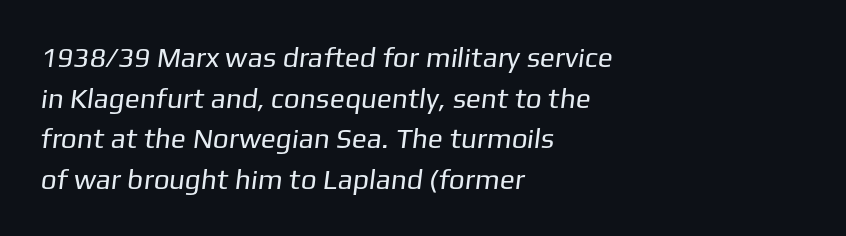
A typesetter would call this leading conventional body-copy spacing. The type is set solid horizontally, with unmodified tracking. One-word summary of the alignment: left. You could not count columns in this text — the font is proportionally spaced.
